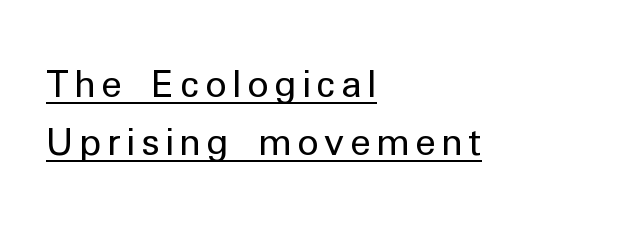
{"serif": "no", "italic": "no", "bold": "no", "weight": "regular", "width": "normal", "stroke_contrast": "low", "x_height": "medium", "monospaced": "no", "underline": "yes", "align": "left", "line_spacing": "normal", "line_spacing_ratio": 1.57, "glyph_px": 37}
